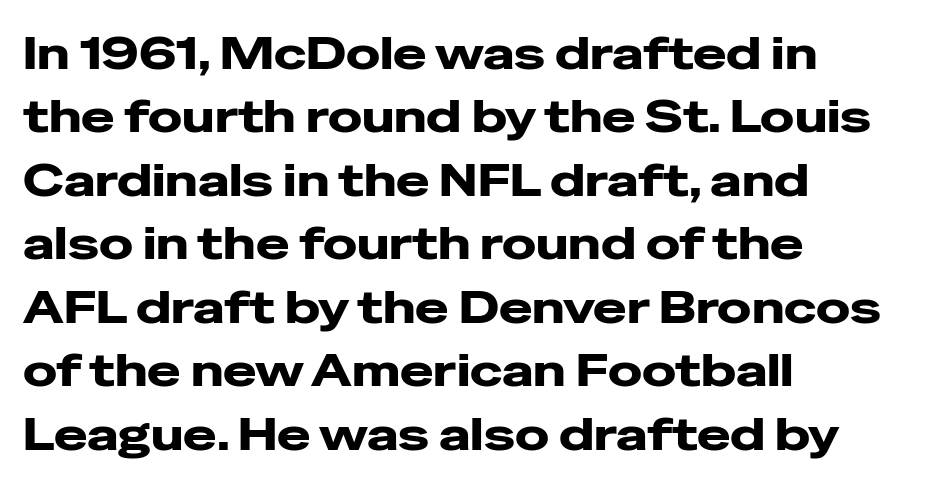
The image shows 45 px wide sans-serif type, upright; set left-aligned, normal line spacing (1.41x), normal letter spacing, not underlined; low stroke contrast and a medium x-height.
